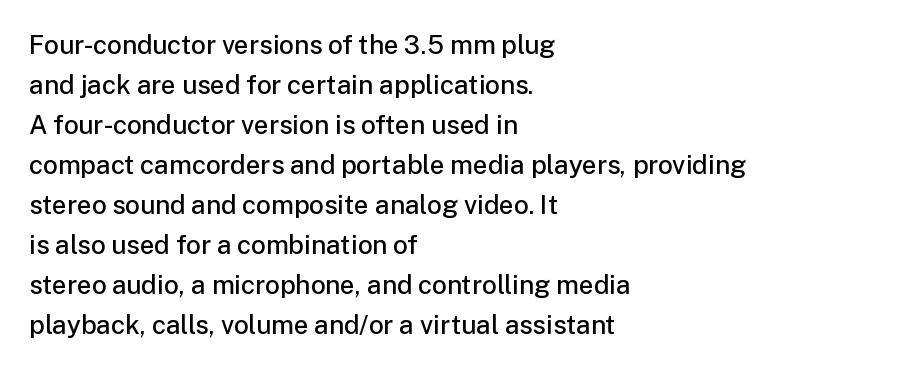
{"italic": "no", "bold": "semi", "underline": "no", "align": "left", "line_spacing": "normal", "line_spacing_ratio": 1.54, "letter_spacing": "normal", "letter_spacing_em": 0.0, "glyph_px": 26}
